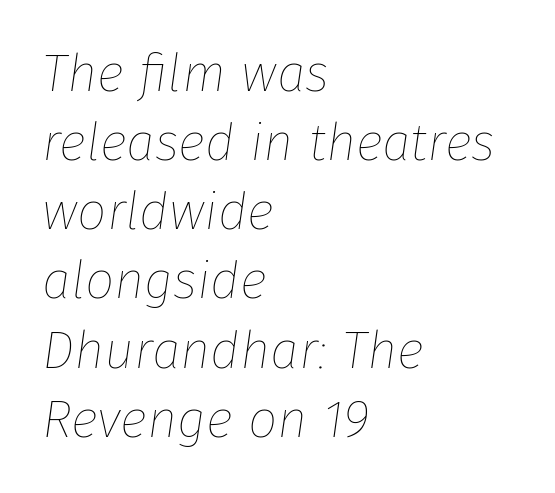
{"italic": "yes", "lean": "right", "slant_degrees": 8, "bold": "no", "weight": "thin", "width": "normal", "stroke_contrast": "low", "x_height": "medium", "monospaced": "no", "underline": "no", "align": "left", "line_spacing": "normal", "line_spacing_ratio": 1.33, "letter_spacing": "normal", "letter_spacing_em": 0.0, "glyph_px": 52}
